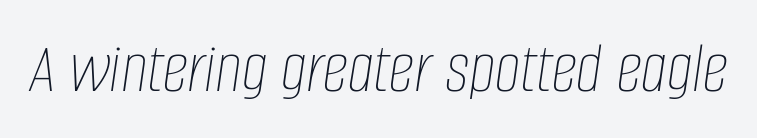
The face looks like a standard text weight, possibly lighter. Standard letterfit; no display-style spreading of the glyphs. Here the designer chose a conventional face with non-uniform glyph widths. The space beneath each line is pristine and unruled. The text carries the slant typical of an italic or oblique font.
